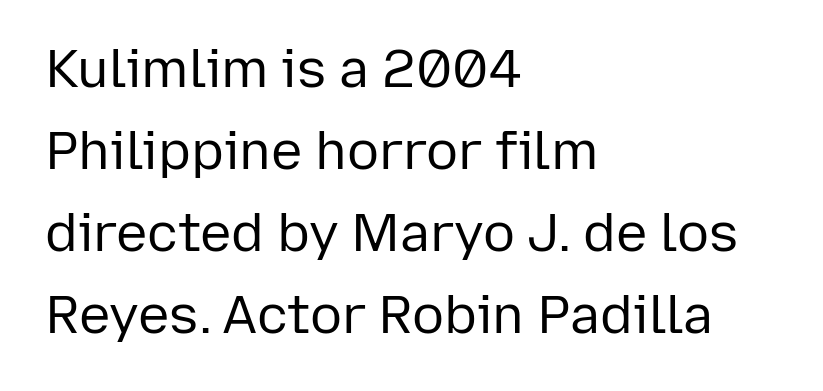
The image shows 53 px regular-weight sans-serif type, upright; set left-aligned, normal line spacing (1.55x), normal letter spacing, not underlined; low stroke contrast and a medium x-height.
